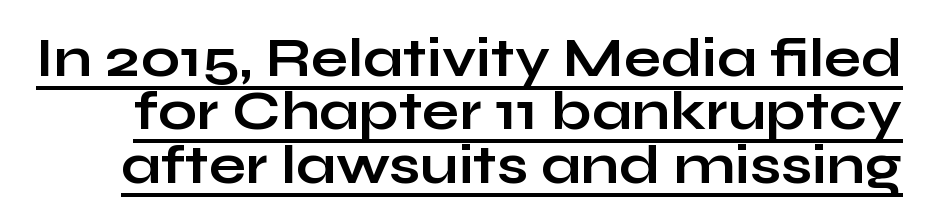
Look at the tracking — it's just the regular setting, nothing added. You could not count columns in this text — the font is proportionally spaced. In designer terms, the underline attribute is active on this setting. Are there feet on the stems? There aren't — it's a sans. Quick note: not italic, upright. Successive baselines arrive quickly, one right under another.
